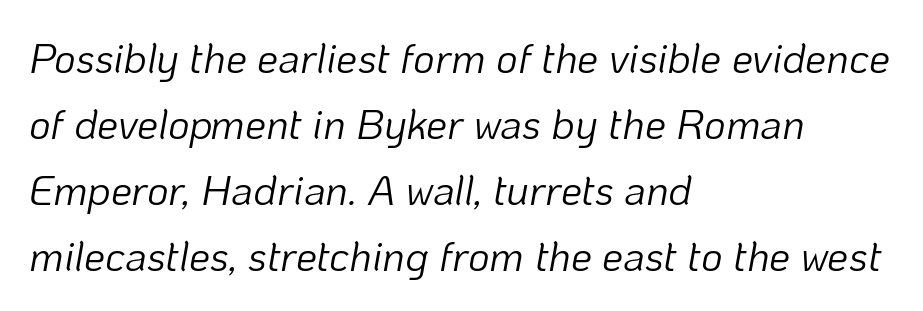
The ragged edge is on the right, which tells us the setting is flush left. Nobody touched the tracking dial on this one. In terms of leading, this rendering sits right in the middle. Honestly, there is no underline to notice here at all.
